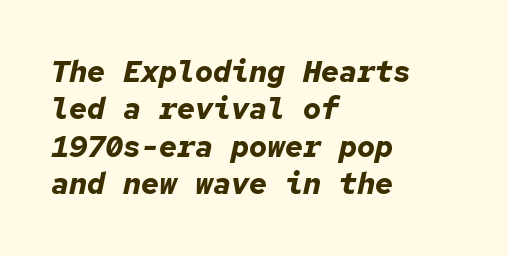
Q: Is the text bold? A: Yes.
Q: Is the text italic (slanted)? A: Yes, it leans right by about 12 degrees.
Q: Is the text underlined? A: No.
Q: How is the paragraph aligned? A: Left-aligned.
Q: Is the spacing between letters normal or unusually wide? A: Normal.
Q: Is the spacing between lines tight, normal or loose? A: Normal.
Q: Width (condensed, normal, or wide)? A: Normal.
Q: Stroke contrast? A: Low.
Q: x-height? A: Medium.
Q: Monospaced? A: Yes.
